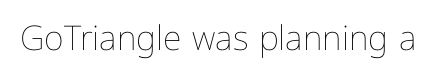
{"italic": "no", "bold": "no", "weight": "thin", "width": "normal", "stroke_contrast": "low", "x_height": "medium", "monospaced": "no", "underline": "no", "letter_spacing": "normal", "letter_spacing_em": 0.0, "glyph_px": 34}
